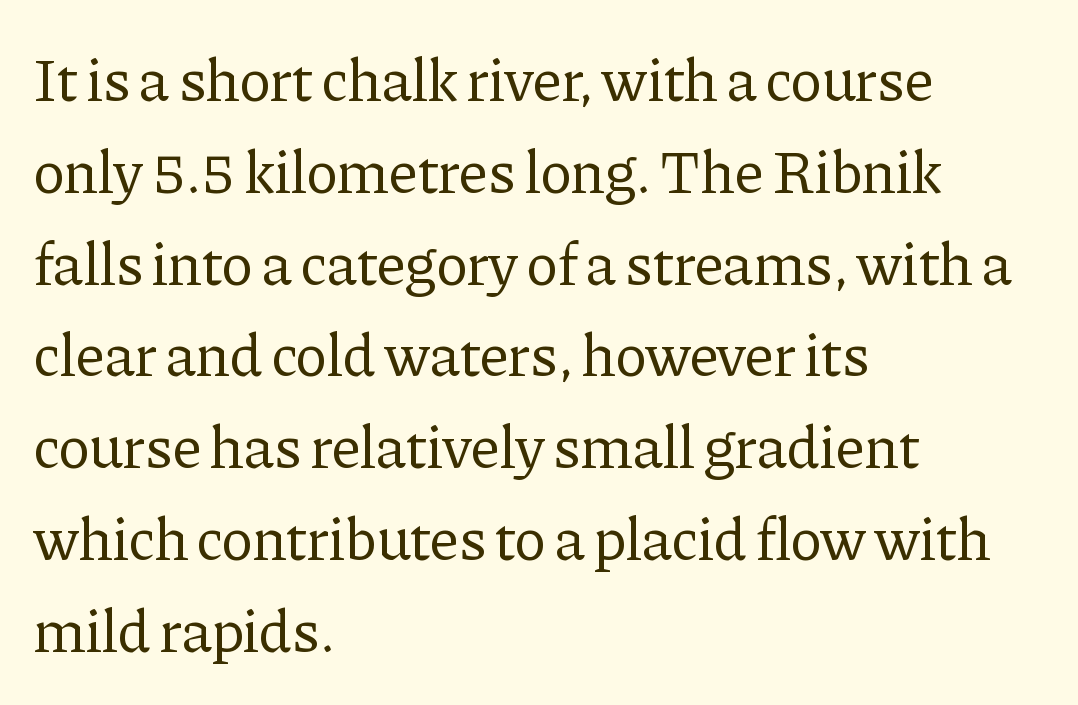
Stroke thickness stays within the range of a standard reading face or lighter. The space directly below the letters is spotless. Each new line begins a customary step beneath the previous one. Italic? Not at all — the glyphs are vertical. Leftover space on each line is placed entirely after the last word. A typesetter would label this face a serif.
